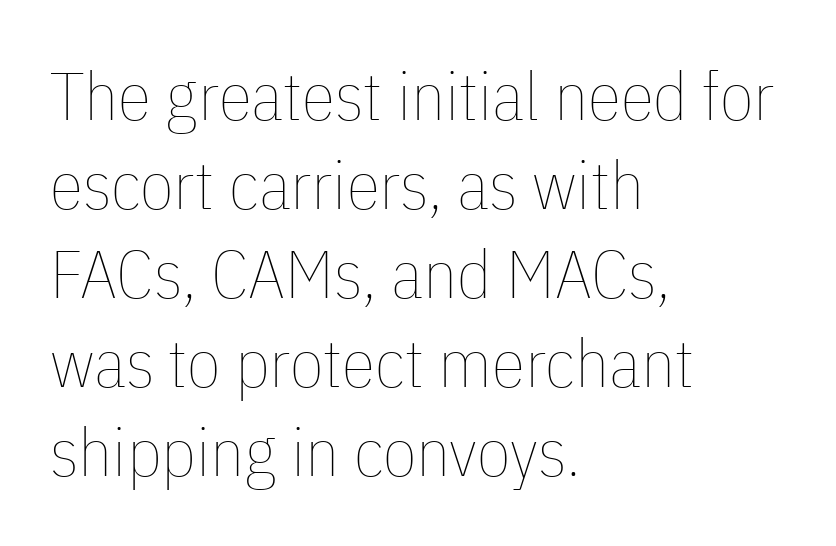
Q: Is the text bold? A: No.
Q: Is the text italic (slanted)? A: No, it is upright.
Q: Is the text underlined? A: No.
Q: How is the paragraph aligned? A: Left-aligned.
Q: Is the spacing between letters normal or unusually wide? A: Normal.
Q: Is the spacing between lines tight, normal or loose? A: Normal.
Q: Width (condensed, normal, or wide)? A: Condensed.
Q: Stroke contrast? A: Low.
Q: x-height? A: Medium.
Q: Monospaced? A: No.
